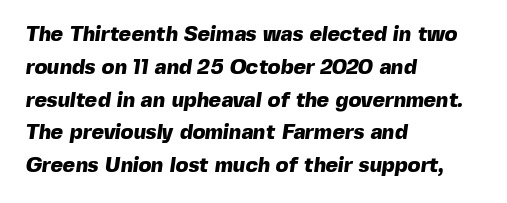
The image shows 21 px bold type; set left-aligned, normal line spacing (1.56x), normal letter spacing, not underlined.
